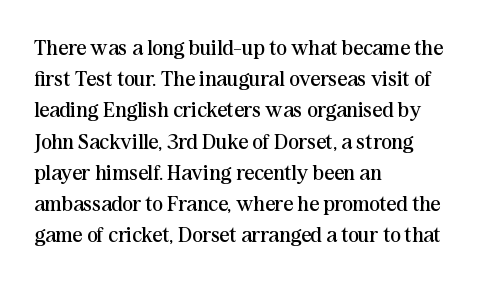
Every row of glyphs begins at an identical x-position on the left. The typesetting does not lean heavy: it is not bold. One glance says typical: line gaps are just what's usual. Underlining? Definitely not there.
